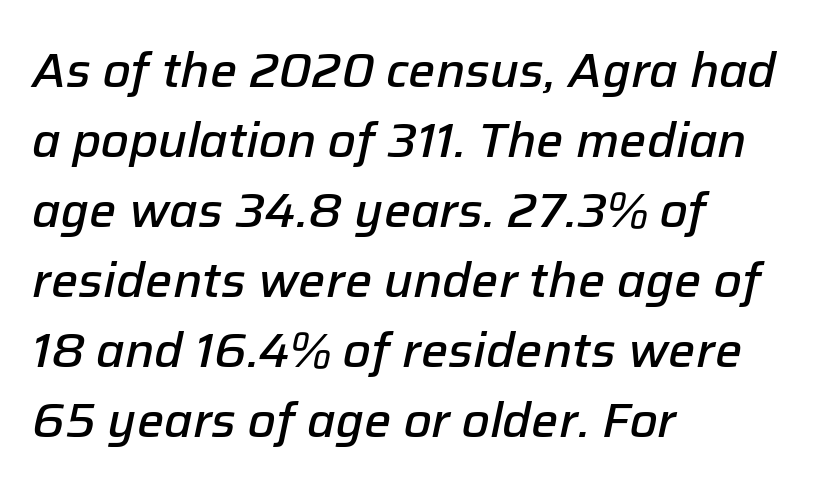
Is the type bold? Partly — it's a semibold, heavier than regular but not fully bold. The tracking reads as untouched default to a designer's eye. In terms of posture, this sample is oblique. Type without underlining.
